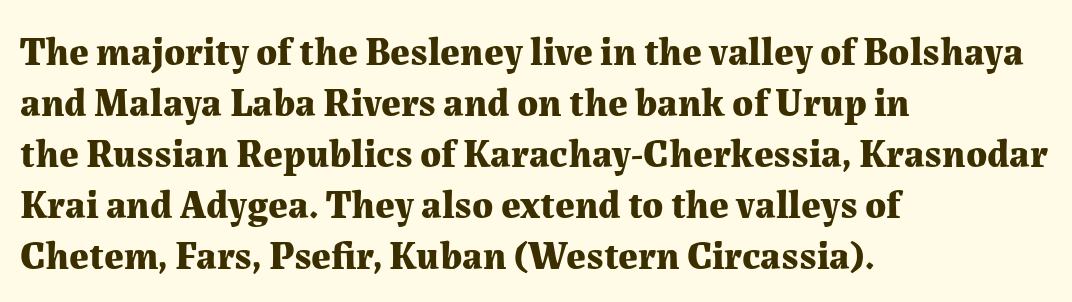
The image shows 39 px bold serif type, upright; set left-aligned, normal line spacing (1.31x), normal letter spacing, not underlined; medium stroke contrast and a medium x-height.
